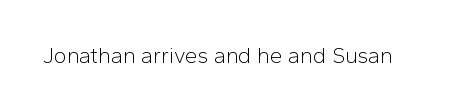
Q: Is the text bold? A: No.
Q: Is the text italic (slanted)? A: No, it is upright.
Q: Is the text underlined? A: No.
Q: Is the spacing between letters normal or unusually wide? A: Normal.
